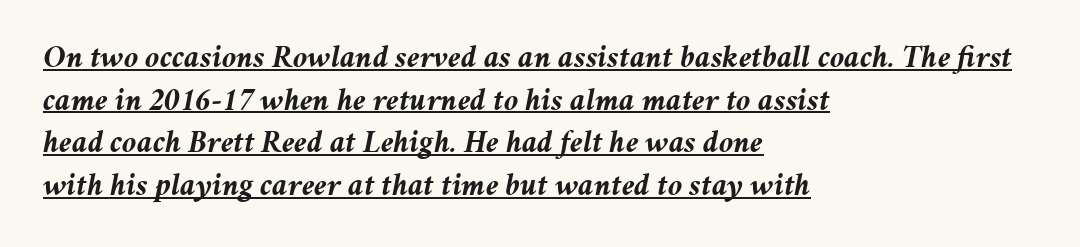
Q: Is the text bold? A: Yes.
Q: Is the text italic (slanted)? A: Yes, it leans right by about 11 degrees.
Q: Is the text underlined? A: Yes.
Q: How is the paragraph aligned? A: Left-aligned.
Q: Is the spacing between letters normal or unusually wide? A: Normal.
Q: Is the spacing between lines tight, normal or loose? A: Normal.
Q: Width (condensed, normal, or wide)? A: Normal.
Q: Stroke contrast? A: Medium.
Q: x-height? A: Medium.
Q: Monospaced? A: No.
